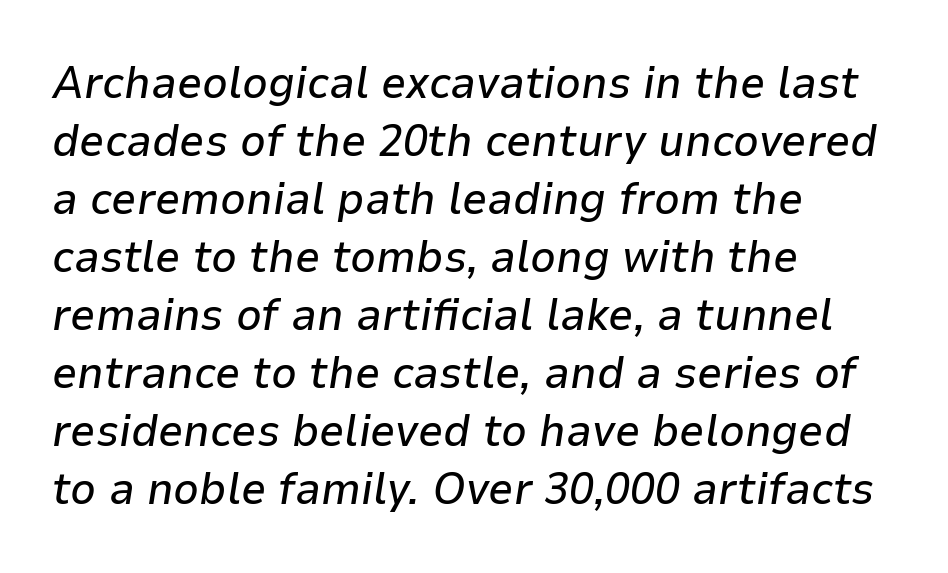
{"italic": "yes", "lean": "right", "slant_degrees": 9, "width": "normal", "stroke_contrast": "low", "x_height": "medium", "monospaced": "no", "underline": "no", "align": "left", "line_spacing": "normal", "line_spacing_ratio": 1.29, "letter_spacing": "normal", "letter_spacing_em": 0.0, "glyph_px": 45}
